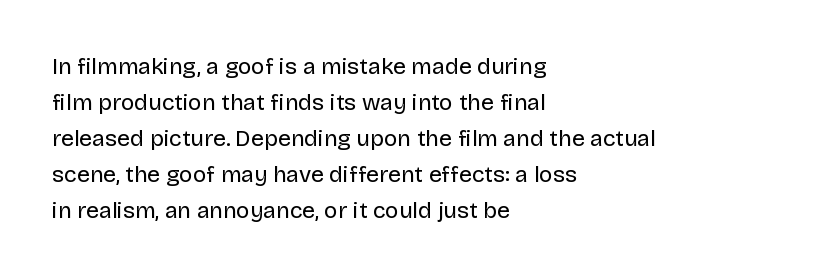
Nothing unusual about the tracking: characters are spaced as the font intends. The typesetter chose a ragged-right arrangement here. Vertical strokes here are truly vertical. In terms of leading, this rendering sits right in the middle.
